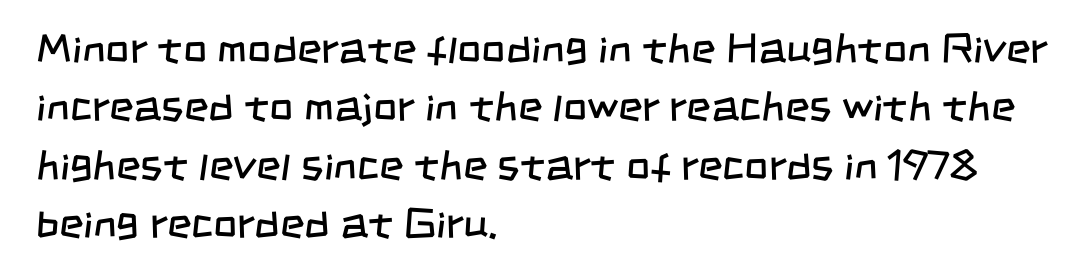
Q: Is the text bold? A: No.
Q: Is the typeface a serif or a sans-serif typeface? A: Sans-serif.
Q: Is the text underlined? A: No.
Q: How is the paragraph aligned? A: Left-aligned.
Q: Is the spacing between letters normal or unusually wide? A: Normal.
Q: Is the spacing between lines tight, normal or loose? A: Normal.
Q: Width (condensed, normal, or wide)? A: Condensed.
Q: Stroke contrast? A: Low.
Q: x-height? A: Large.
Q: Monospaced? A: No.
